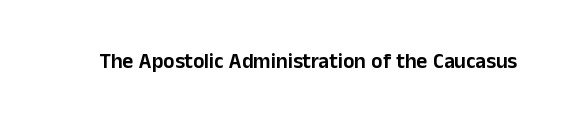
The image shows 21 px text type, upright; set normal letter spacing, not underlined.
